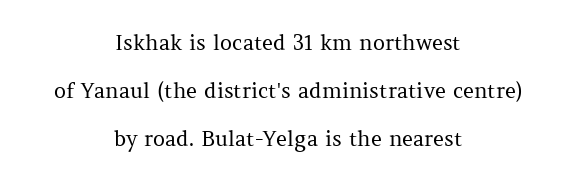
Line starts and ends both wander, symmetrically. The weight tops out at a normal text grade. The lines are spread far apart with generous leading. Upright lettering throughout. The horizontal fit of the characters is conventional and even.
